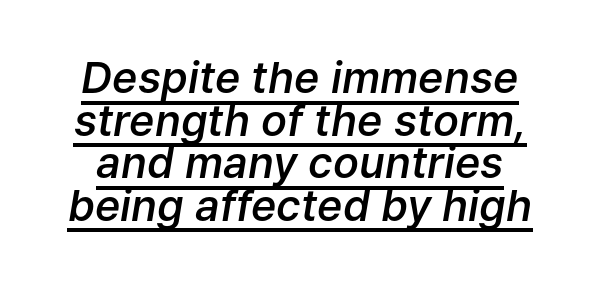
The image shows 43 px semibold type, italic (leaning right); set tight line spacing (0.99x), normal letter spacing, underlined; low stroke contrast and a medium x-height.
